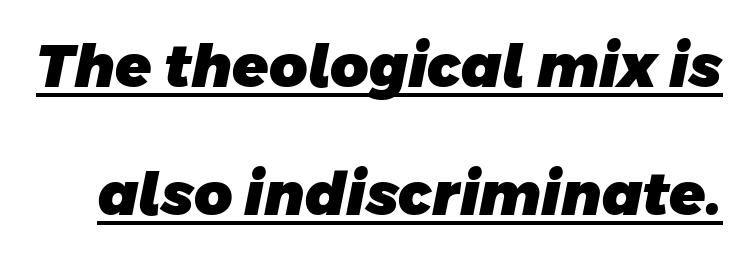
Q: Is the text bold? A: Yes.
Q: Is the typeface a serif or a sans-serif typeface? A: Sans-serif.
Q: Is the text underlined? A: Yes.
Q: Is the spacing between letters normal or unusually wide? A: Normal.
Q: Is the spacing between lines tight, normal or loose? A: Loose.
Q: Width (condensed, normal, or wide)? A: Normal.
Q: Stroke contrast? A: Low.
Q: x-height? A: Large.
Q: Monospaced? A: No.
